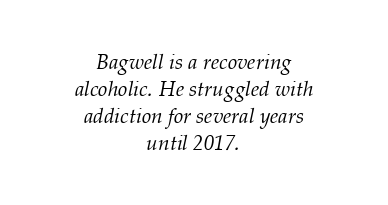
Q: Is the text bold? A: No.
Q: Is the text italic (slanted)? A: Yes, it leans right by about 12 degrees.
Q: Is the text underlined? A: No.
Q: How is the paragraph aligned? A: Centered.
Q: Is the spacing between letters normal or unusually wide? A: Normal.
Q: Is the spacing between lines tight, normal or loose? A: Normal.
